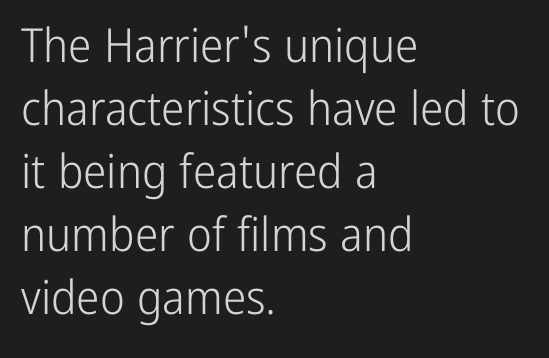
{"serif": "no", "italic": "no", "bold": "no", "weight": "light", "width": "condensed", "stroke_contrast": "low", "x_height": "medium", "monospaced": "no", "underline": "no", "align": "left", "line_spacing": "normal", "line_spacing_ratio": 1.34, "letter_spacing": "normal", "letter_spacing_em": 0.0, "glyph_px": 47}
